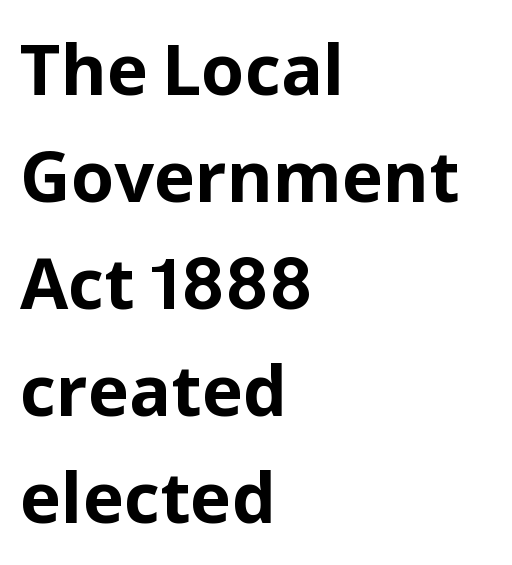
Line starts are locked; line ends wander. Here the designer chose a conventional face with non-uniform glyph widths. Honestly, the letter spacing is just normal — you wouldn't notice it. This is sans-serif lettering, the kind often seen on screens and signage. These lines sit exactly where default settings would place them.
